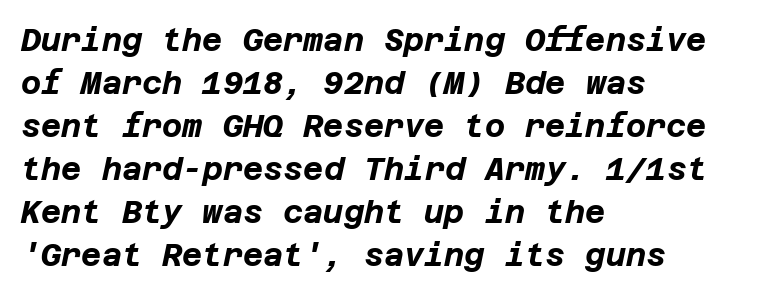
The image shows 31 px bold type, italic (leaning right); set left-aligned, normal line spacing (1.39x), normal letter spacing, not underlined; low stroke contrast and a large x-height.
